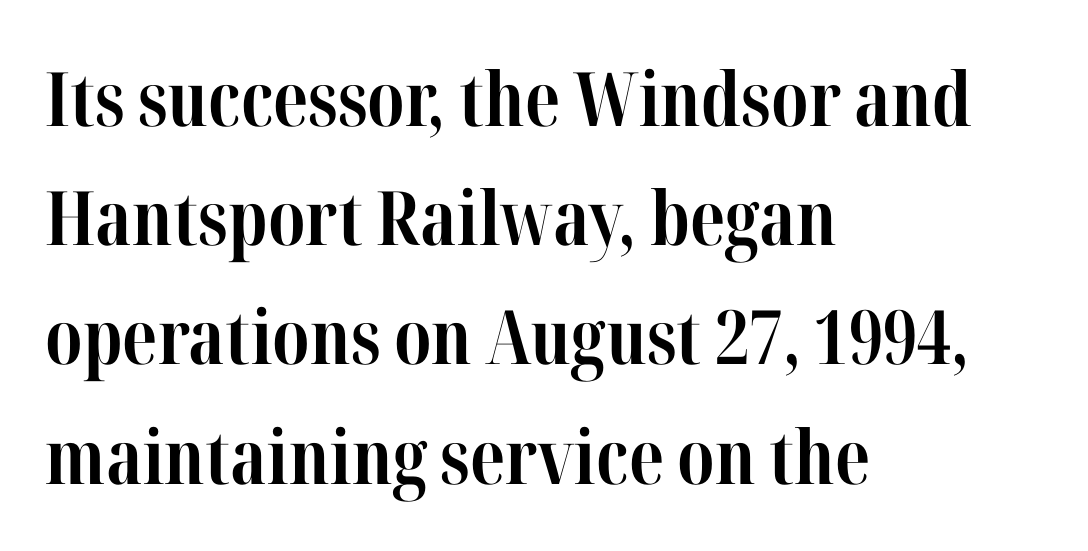
Q: Is the text bold? A: Yes.
Q: Is the text italic (slanted)? A: No, it is upright.
Q: Is the typeface a serif or a sans-serif typeface? A: Serif.
Q: Is the text underlined? A: No.
Q: How is the paragraph aligned? A: Left-aligned.
Q: Is the spacing between letters normal or unusually wide? A: Normal.
Q: Is the spacing between lines tight, normal or loose? A: Normal.
Q: Width (condensed, normal, or wide)? A: Condensed.
Q: Stroke contrast? A: High.
Q: x-height? A: Medium.
Q: Monospaced? A: No.
